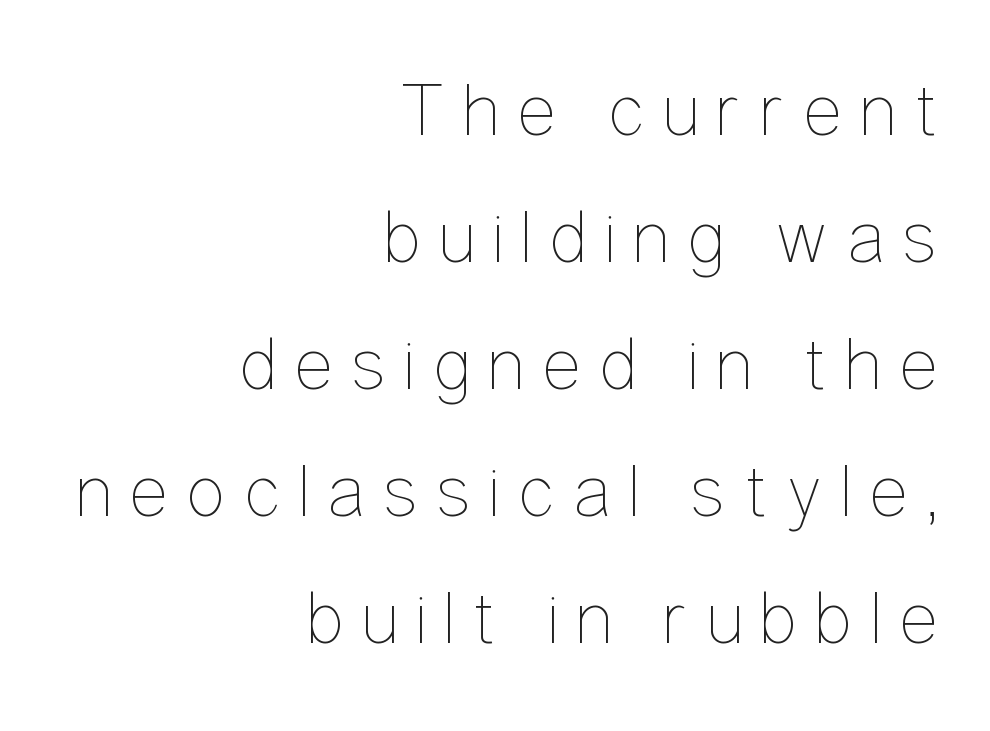
The image shows 76 px thin, condensed type, upright; set right-aligned, normal line spacing (1.67x), unusually wide letter spacing (+0.22 em), not underlined; low stroke contrast and a medium x-height.
